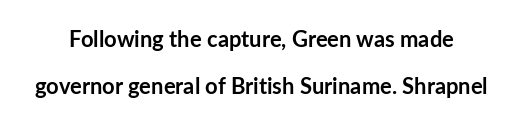
{"italic": "no", "bold": "yes", "underline": "no", "line_spacing": "loose", "line_spacing_ratio": 2.12, "letter_spacing": "normal", "letter_spacing_em": 0.0, "glyph_px": 22}
